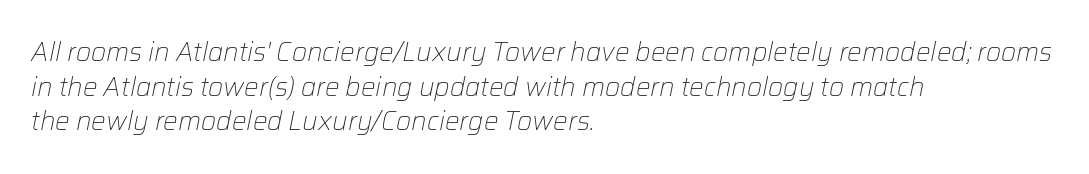
Q: Is the text bold? A: No.
Q: Is the text italic (slanted)? A: Yes, it leans right by about 12 degrees.
Q: Is the text underlined? A: No.
Q: How is the paragraph aligned? A: Left-aligned.
Q: Is the spacing between letters normal or unusually wide? A: Normal.
Q: Is the spacing between lines tight, normal or loose? A: Normal.
